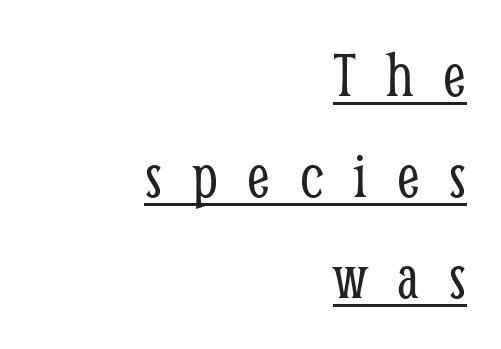
The image shows 66 px light, condensed serif type, upright; set right-aligned, normal line spacing (1.53x), unusually wide letter spacing (+0.45 em), underlined; low stroke contrast and a medium x-height.
